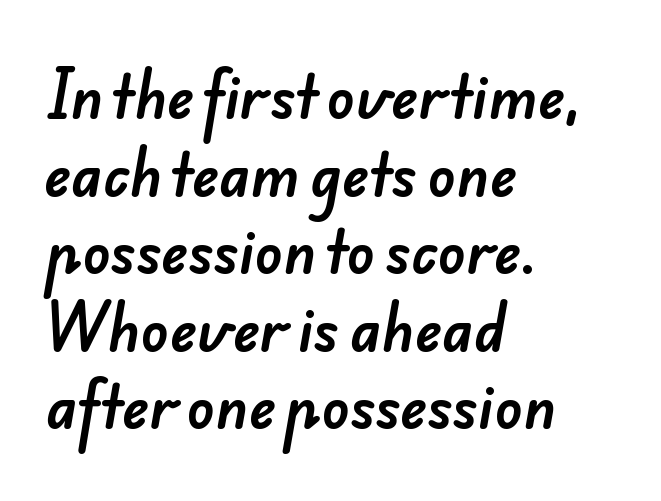
The image shows 57 px sans-serif type; set left-aligned, normal line spacing (1.36x), normal letter spacing, not underlined; low stroke contrast and a small x-height.
